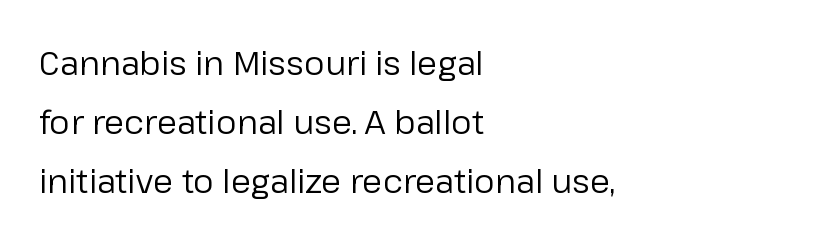
The lines in this sample share a left origin and differ only in where they stop. You can tell it's not italic because the verticals are truly vertical. Look at the tracking — it's just the regular setting, nothing added. Unmarked baselines from the first word to the last. Each stroke keeps to a modest, everyday thickness or less. A typesetter would call this proportional, since set widths differ per character.
